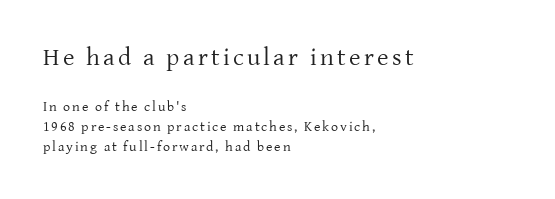
Does the leading feel generous? No, just average. All the whitespace from short lines collects on the right. The block sitting higher on the canvas is the one with enlarged characters. Does the lettering tilt? It doesn't — this is upright.
